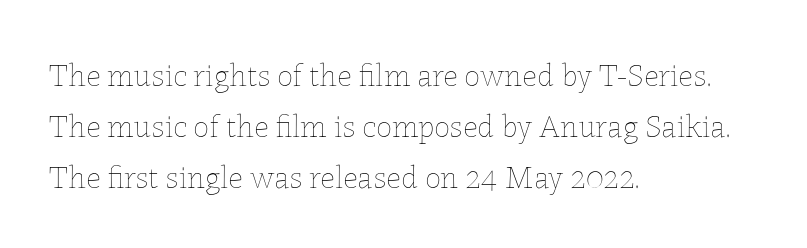
Students, observe: this is what conventionally led text looks like. This sample has the flowing, uneven cadence of proportional lettering. Upright lettering throughout. The characters are drawn with everyday or finer stroke widths. Inter-character spacing is left at the font's built-in metrics.
